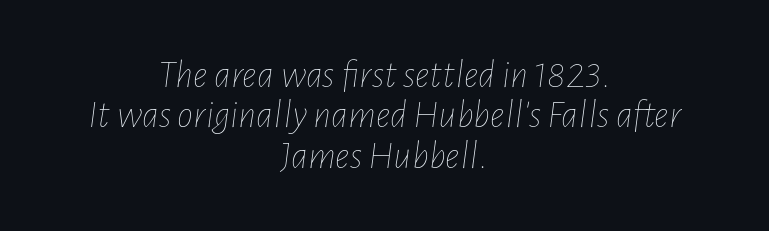
{"italic": "yes", "lean": "right", "slant_degrees": 7, "bold": "no", "weight": "thin", "width": "condensed", "stroke_contrast": "low", "x_height": "medium", "monospaced": "no", "underline": "no", "align": "center", "line_spacing": "tight", "line_spacing_ratio": 1.01, "letter_spacing": "normal", "letter_spacing_em": 0.0, "glyph_px": 40}
